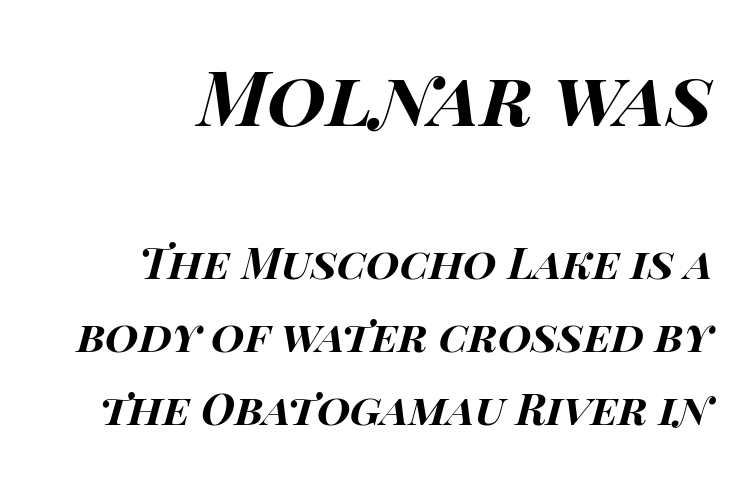
{"italic": "yes", "lean": "right", "slant_degrees": 15, "bold": "yes", "weight": "bold", "width": "wide", "stroke_contrast": "high", "x_height": "large", "monospaced": "no", "underline": "no", "line_spacing": "normal", "line_spacing_ratio": 1.69, "letter_spacing": "normal", "letter_spacing_em": 0.0, "larger_block": "first", "size_ratio": 1.77, "glyph_px": 76}
